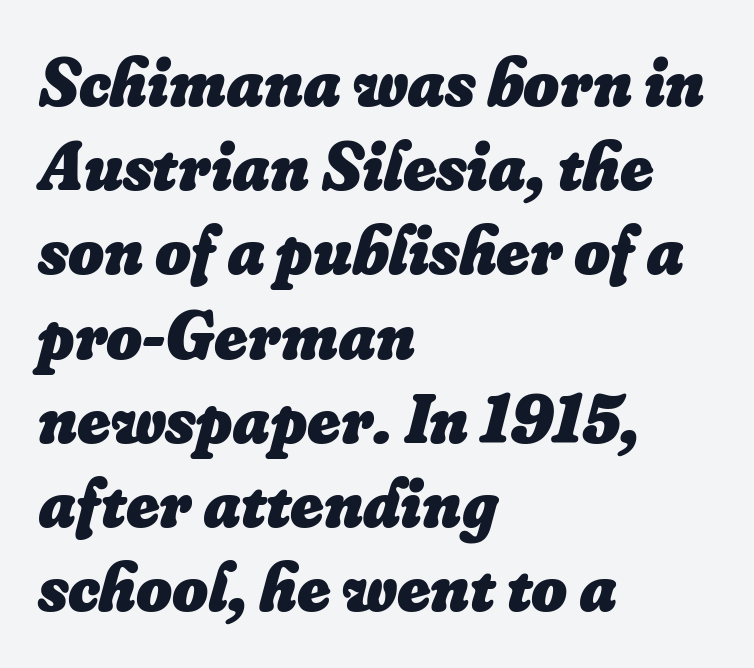
Q: Is the text bold? A: Yes.
Q: Is the text italic (slanted)? A: Yes, it leans right by about 16 degrees.
Q: Is the text underlined? A: No.
Q: How is the paragraph aligned? A: Left-aligned.
Q: Is the spacing between letters normal or unusually wide? A: Normal.
Q: Width (condensed, normal, or wide)? A: Normal.
Q: Stroke contrast? A: Low.
Q: x-height? A: Small.
Q: Monospaced? A: No.
